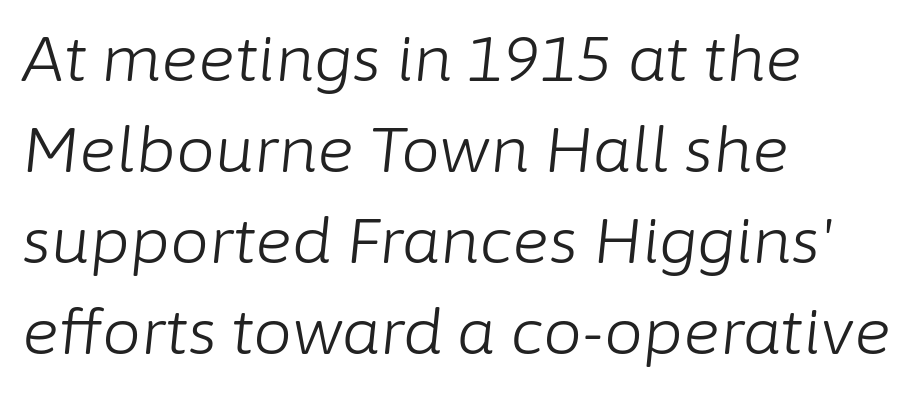
Heft: none added — not bold. Leftover space on each line is placed entirely after the last word. Standard letterfit; no display-style spreading of the glyphs. Slanted lettering throughout.
